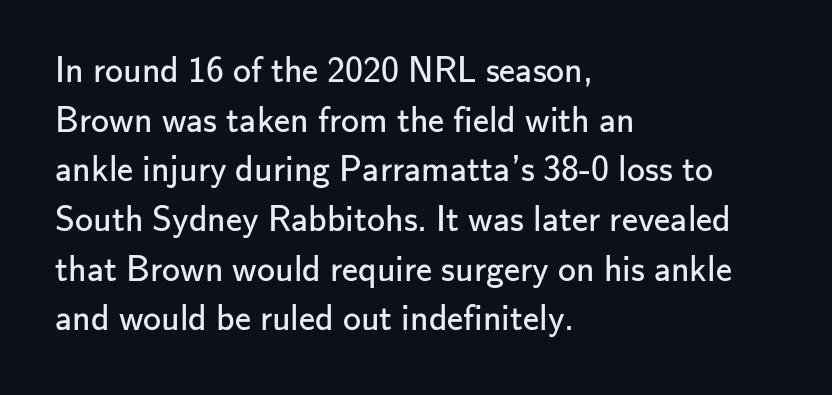
The image shows 36 px regular-weight sans-serif type, upright; set left-aligned, normal line spacing (1.38x), normal letter spacing, not underlined; low stroke contrast and a small x-height.
